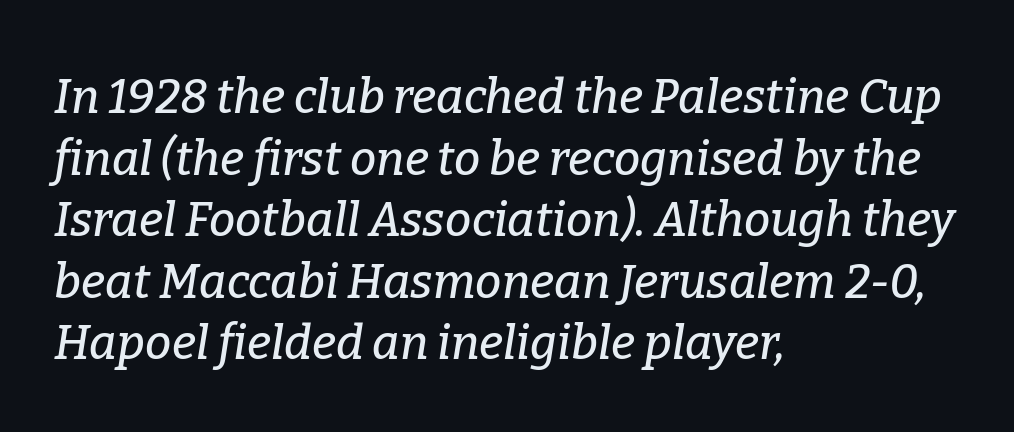
Spacing verdict: proportional, widths tailored to each character. These lines keep a tight, regular rhythm from letter to letter. Serif or sans? Serif — the stroke terminals have little feet. The axis of the letterforms is tilted away from vertical. Whoever set this chose a conventional vertical rhythm. Check under the words: just untouched page.
